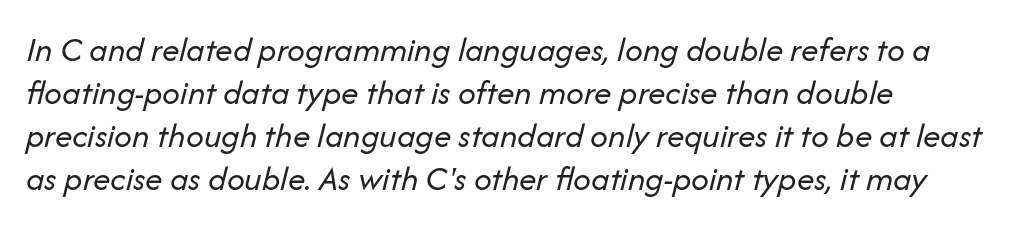
The cut favours lightness, reaching ordinary text weight at its darkest. One-word summary of the alignment: left. Note the varied advance widths — an 'i' is clearly narrower than an 'm'. Letter spacing: default.
